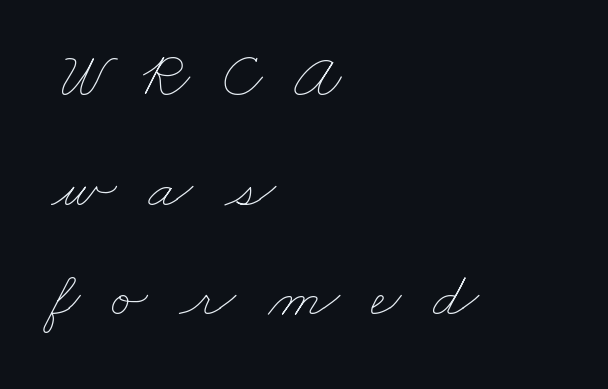
The letters advance in unequal steps, a hallmark of proportional type. Typeset ragged right — the left edge is the straight one. Weight: not bold — regular or lighter. Plain, unruled lines of type. These lines sit exactly where default settings would place them. What stands out about the letter spacing? Its width — letters are far apart.
